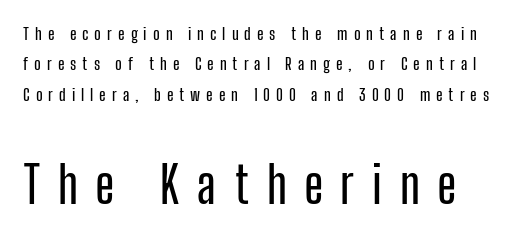
Q: Is the text italic (slanted)? A: No, it is upright.
Q: Is the typeface a serif or a sans-serif typeface? A: Sans-serif.
Q: Is the text underlined? A: No.
Q: Is the spacing between letters normal or unusually wide? A: Unusually wide.
Q: Which block of text is set in a larger size, the first (top) or the second (bottom)? A: The second (bottom) one.
Q: Width (condensed, normal, or wide)? A: Condensed.
Q: Stroke contrast? A: Low.
Q: x-height? A: Medium.
Q: Monospaced? A: No.
